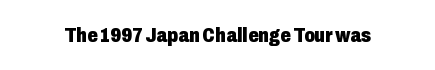
The image shows 21 px bold type, upright; set normal letter spacing, not underlined.
